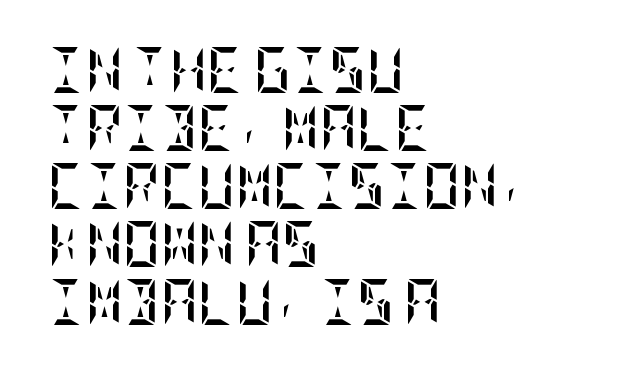
{"italic": "no", "bold": "yes", "weight": "semibold", "width": "condensed", "stroke_contrast": "low", "x_height": "large", "underline": "no", "align": "left", "line_spacing": "normal", "line_spacing_ratio": 1.26, "letter_spacing": "normal", "letter_spacing_em": 0.0, "glyph_px": 46}
